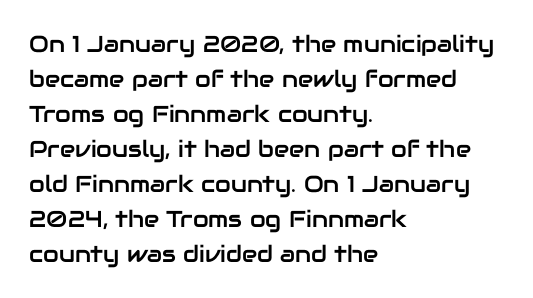
The image shows 23 px text type, upright; set left-aligned, normal line spacing (1.52x), normal letter spacing, not underlined.
